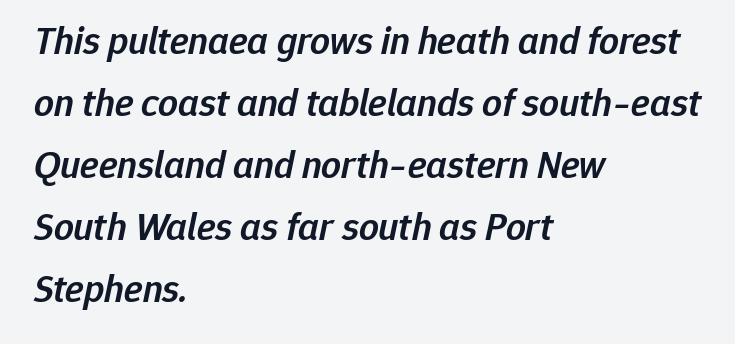
{"italic": "yes", "lean": "right", "slant_degrees": 12, "bold": "semi", "weight": "semibold", "width": "normal", "stroke_contrast": "low", "x_height": "medium", "monospaced": "no", "underline": "no", "align": "left", "line_spacing": "normal", "line_spacing_ratio": 1.59, "letter_spacing": "normal", "letter_spacing_em": 0.0, "glyph_px": 39}
